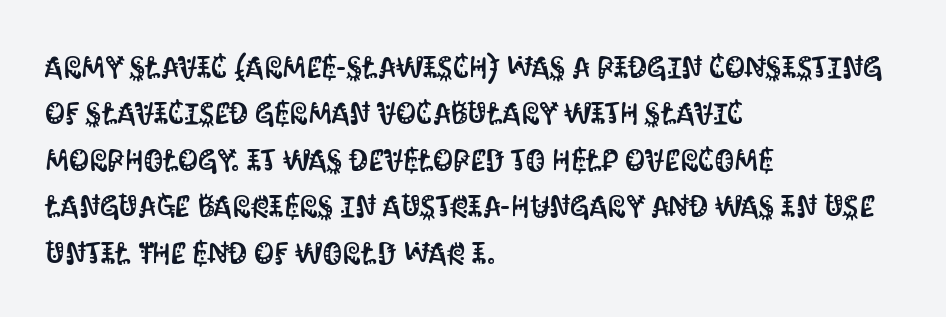
There is no visible air inserted between adjacent glyphs. The lettering holds an erect, upright posture throughout. One-word summary of the alignment: left. You could not count columns in this text — the font is proportionally spaced. Does the type have serifs? No, each stem ends abruptly.
